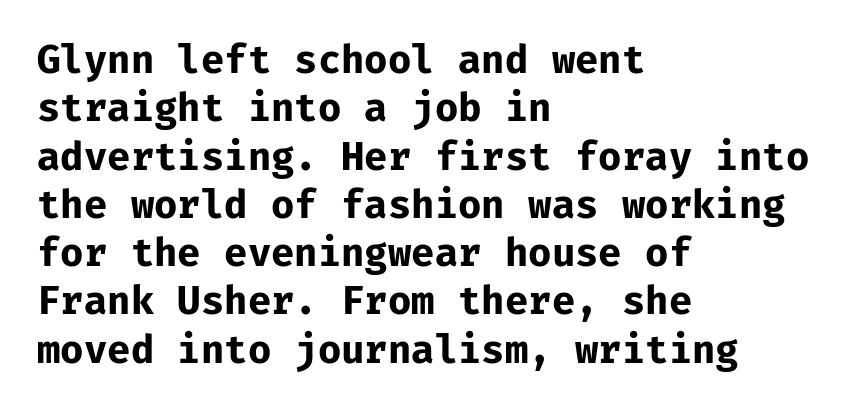
{"serif": "no", "italic": "no", "bold": "yes", "weight": "bold", "width": "normal", "stroke_contrast": "low", "x_height": "medium", "monospaced": "yes", "underline": "no", "align": "left", "line_spacing": "normal", "line_spacing_ratio": 1.27, "letter_spacing": "normal", "letter_spacing_em": 0.0, "glyph_px": 38}
